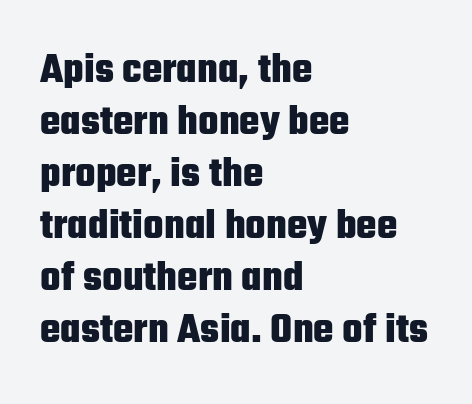
Stroke thickness is high; the sample reads as a true bold. Reading down the block, your eye returns to a fixed left position each line. No italicization has been applied; the sample stays upright. Letter spacing: default.
